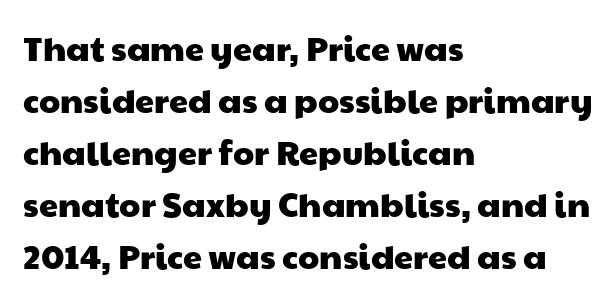
{"serif": "no", "width": "wide", "stroke_contrast": "low", "x_height": "medium", "monospaced": "no", "underline": "no", "align": "left", "line_spacing": "normal", "line_spacing_ratio": 1.53, "letter_spacing": "normal", "letter_spacing_em": 0.0, "glyph_px": 34}
